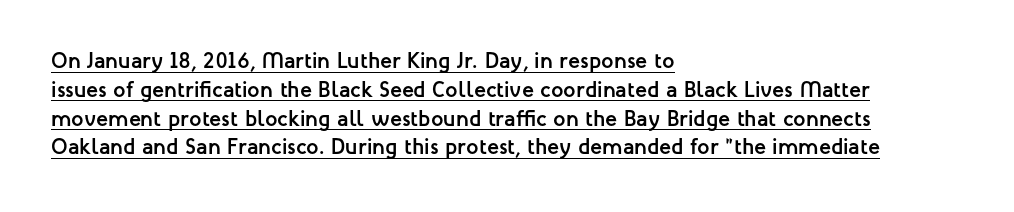
The image shows 22 px bold type, upright; set left-aligned, normal line spacing (1.31x), normal letter spacing, underlined.
